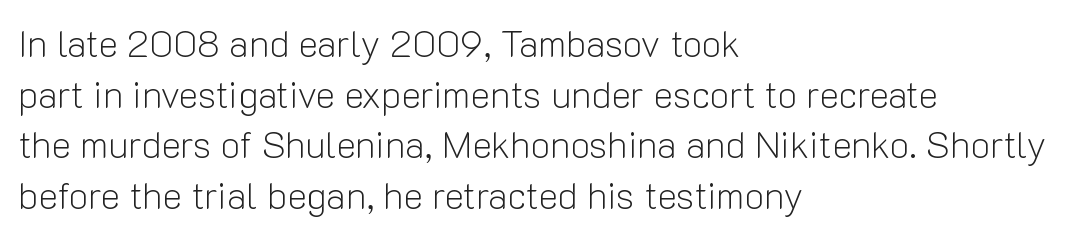
Q: Is the text bold? A: No.
Q: Is the text italic (slanted)? A: No, it is upright.
Q: Is the typeface a serif or a sans-serif typeface? A: Sans-serif.
Q: Is the text underlined? A: No.
Q: How is the paragraph aligned? A: Left-aligned.
Q: Is the spacing between letters normal or unusually wide? A: Normal.
Q: Is the spacing between lines tight, normal or loose? A: Normal.
Q: Width (condensed, normal, or wide)? A: Normal.
Q: Stroke contrast? A: Low.
Q: x-height? A: Medium.
Q: Monospaced? A: No.
